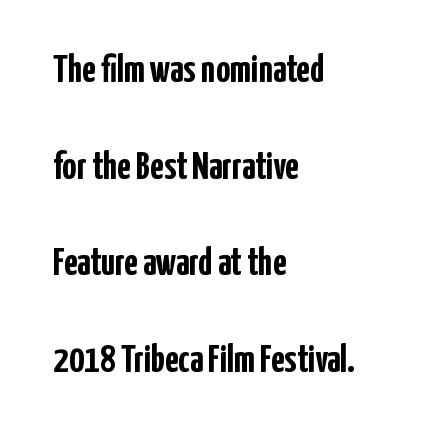
{"serif": "no", "italic": "no", "bold": "yes", "weight": "semibold", "width": "condensed", "stroke_contrast": "low", "x_height": "medium", "monospaced": "no", "underline": "no", "align": "left", "line_spacing": "loose", "line_spacing_ratio": 2.48, "letter_spacing": "normal", "letter_spacing_em": 0.0, "glyph_px": 39}
